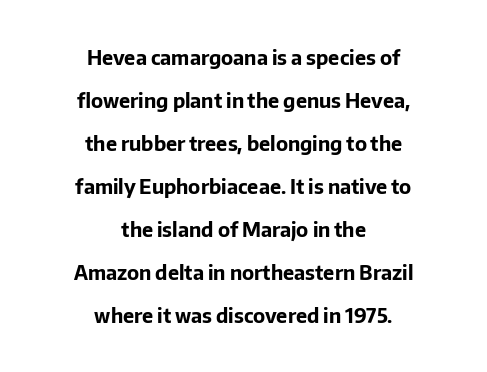
The image shows 20 px bold type, upright; set centered, loose line spacing (2.15x), normal letter spacing, not underlined.
